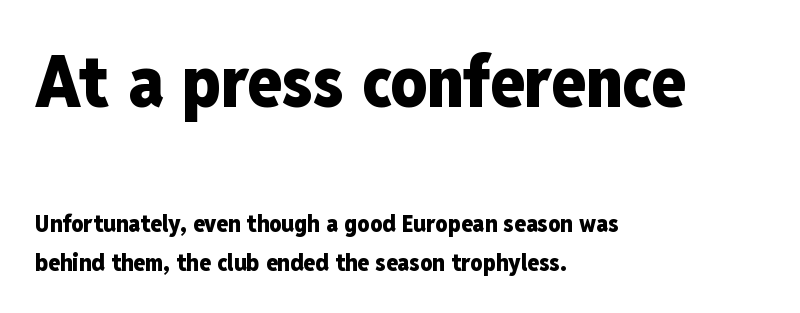
{"serif": "no", "italic": "no", "bold": "yes", "weight": "heavy", "width": "condensed", "stroke_contrast": "low", "x_height": "medium", "monospaced": "no", "underline": "no", "align": "left", "line_spacing": "normal", "line_spacing_ratio": 1.62, "letter_spacing": "normal", "letter_spacing_em": 0.0, "larger_block": "first", "size_ratio": 2.96, "glyph_px": 71}
